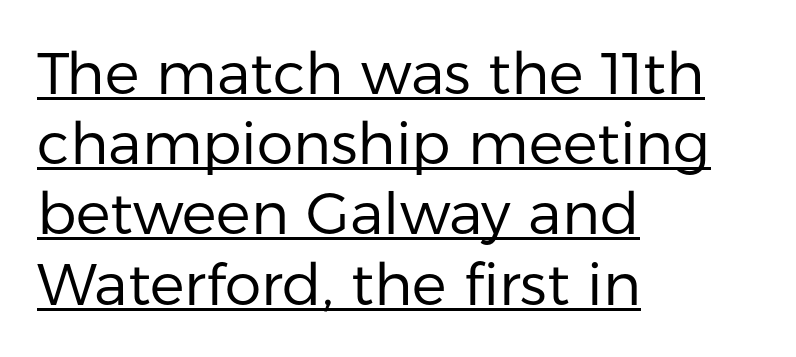
{"serif": "no", "italic": "no", "bold": "no", "weight": "regular", "width": "normal", "stroke_contrast": "low", "x_height": "medium", "monospaced": "no", "underline": "yes", "align": "left", "line_spacing_ratio": 1.21, "letter_spacing": "normal", "letter_spacing_em": 0.0, "glyph_px": 58}
